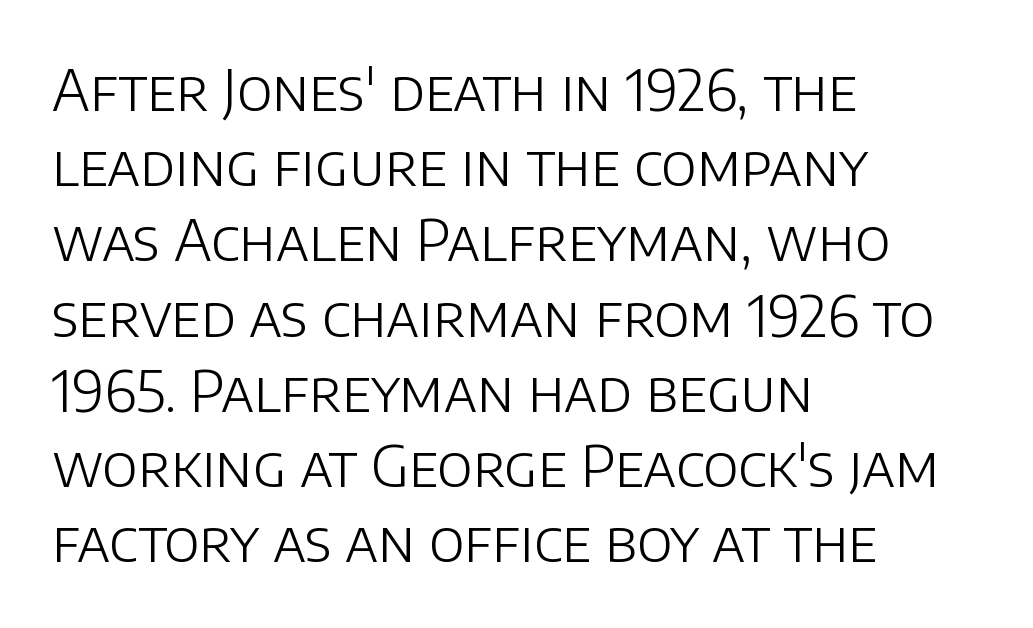
The image shows 57 px light sans-serif type, upright; set left-aligned, normal line spacing (1.32x), normal letter spacing, not underlined; low stroke contrast and a large x-height.
